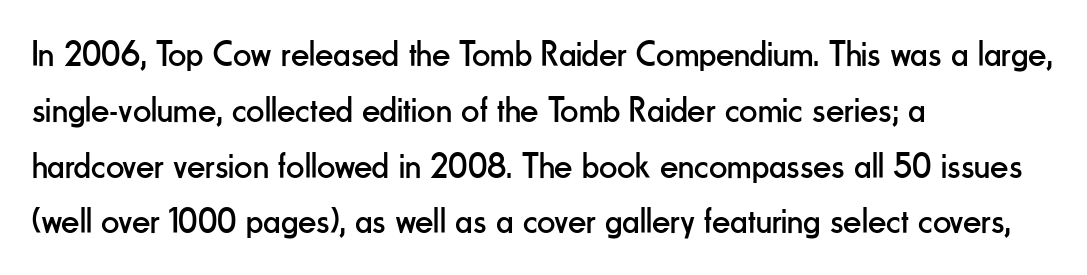
{"serif": "no", "italic": "no", "bold": "no", "weight": "regular", "width": "condensed", "stroke_contrast": "low", "x_height": "small", "monospaced": "no", "underline": "no", "align": "left", "line_spacing": "normal", "line_spacing_ratio": 1.55, "letter_spacing": "normal", "letter_spacing_em": 0.0, "glyph_px": 36}
